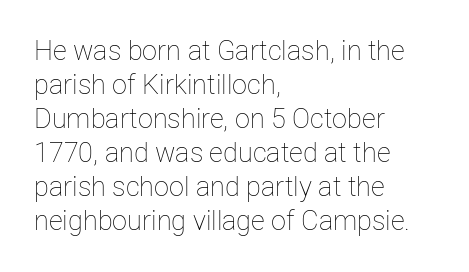
{"italic": "no", "bold": "no", "underline": "no", "align": "left", "line_spacing": "normal", "line_spacing_ratio": 1.26, "letter_spacing": "normal", "letter_spacing_em": 0.0, "glyph_px": 27}
